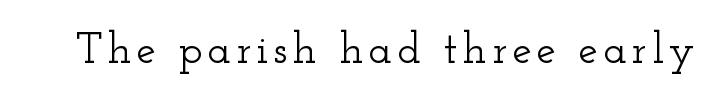
{"serif": "yes", "italic": "no", "width": "wide", "stroke_contrast": "low", "x_height": "small", "monospaced": "no", "underline": "no", "glyph_px": 44}
